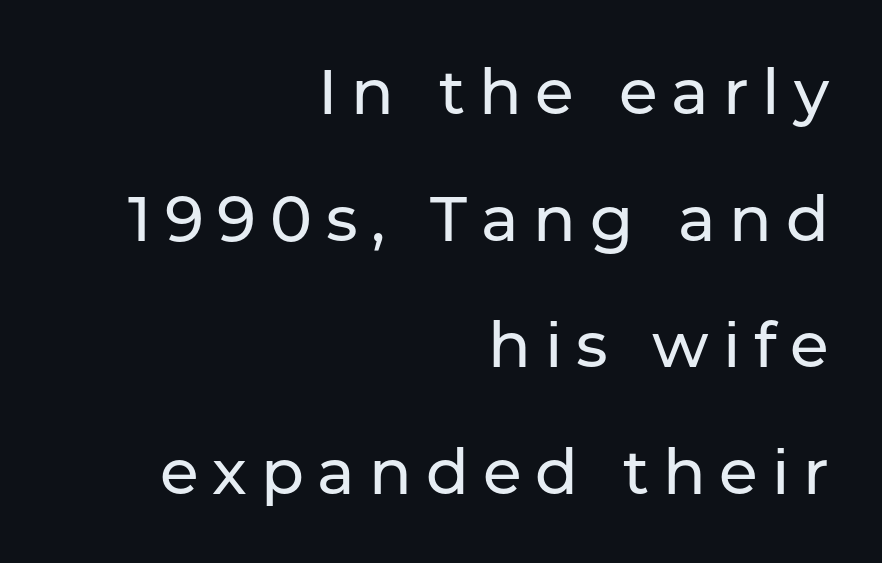
The image shows 63 px sans-serif type, upright; set right-aligned, loose line spacing (2.01x), unusually wide letter spacing (+0.22 em), not underlined; low stroke contrast and a medium x-height.
